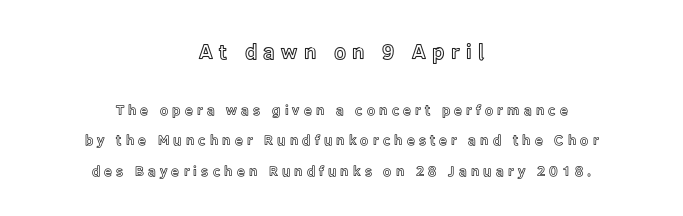
{"italic": "no", "underline": "no", "align": "center", "line_spacing": "loose", "line_spacing_ratio": 2.18, "letter_spacing": "wide", "letter_spacing_em": 0.3, "larger_block": "first", "size_ratio": 1.5, "glyph_px": 21}
